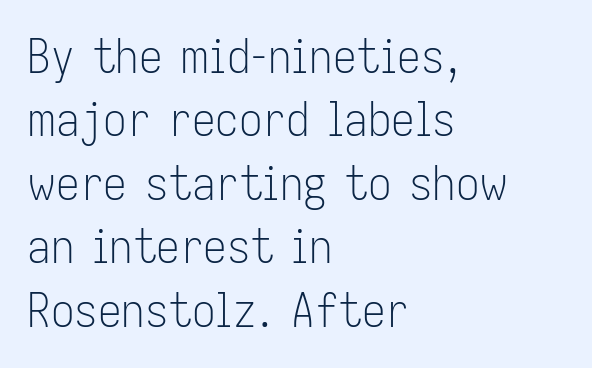
{"serif": "no", "italic": "no", "bold": "no", "weight": "light", "width": "condensed", "stroke_contrast": "low", "x_height": "medium", "monospaced": "no", "underline": "no", "align": "left", "line_spacing": "normal", "line_spacing_ratio": 1.35, "letter_spacing": "normal", "letter_spacing_em": 0.0, "glyph_px": 47}
